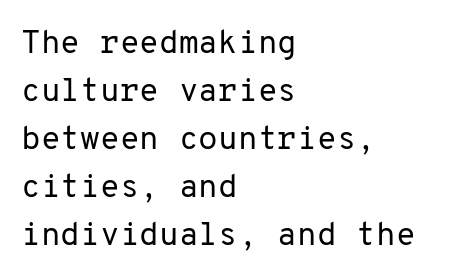
{"serif": "no", "italic": "no", "bold": "no", "weight": "regular", "width": "normal", "stroke_contrast": "low", "x_height": "medium", "monospaced": "yes", "underline": "no", "align": "left", "line_spacing": "normal", "line_spacing_ratio": 1.5, "letter_spacing": "normal", "letter_spacing_em": 0.0, "glyph_px": 32}
